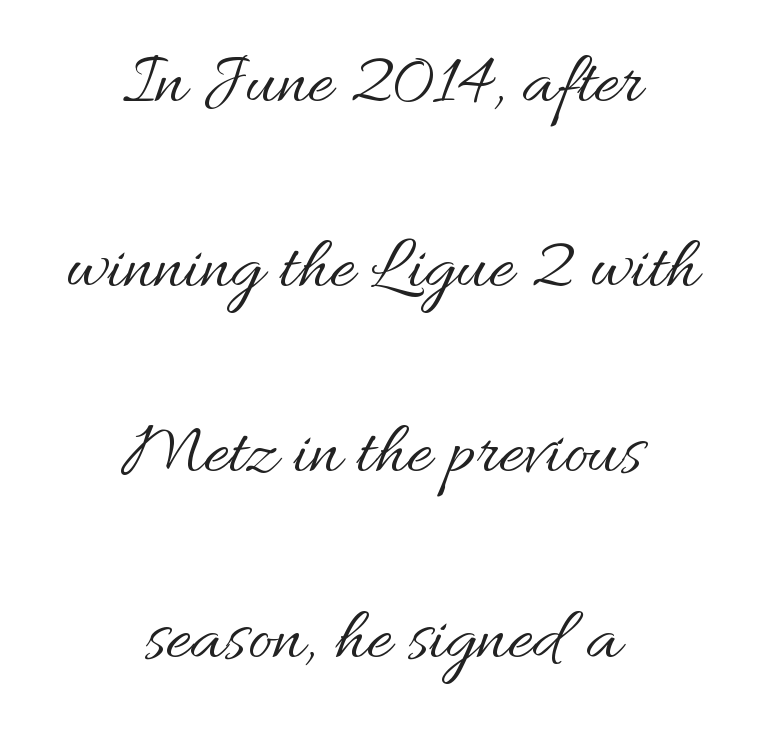
Characters follow at the spacing the type designer built in. The strokes carry an ordinary text weight at most. Varying glyph widths throughout — classic text-font behaviour. The passage shown stacks its lines with a broad gap. The lines are quadded center.
